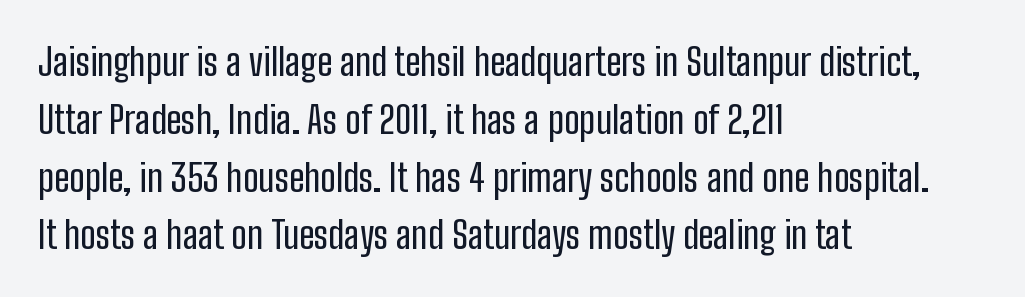
Q: Is the text italic (slanted)? A: No, it is upright.
Q: Is the typeface a serif or a sans-serif typeface? A: Sans-serif.
Q: Is the text underlined? A: No.
Q: How is the paragraph aligned? A: Left-aligned.
Q: Is the spacing between letters normal or unusually wide? A: Normal.
Q: Is the spacing between lines tight, normal or loose? A: Normal.
Q: Width (condensed, normal, or wide)? A: Condensed.
Q: Stroke contrast? A: Low.
Q: x-height? A: Medium.
Q: Monospaced? A: No.
